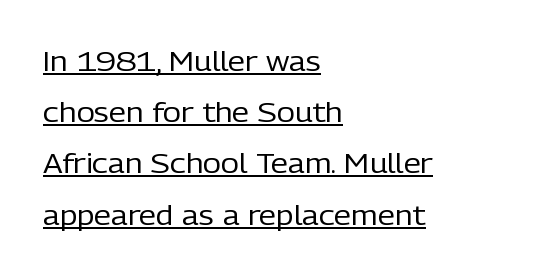
{"serif": "no", "italic": "no", "bold": "no", "weight": "regular", "width": "normal", "stroke_contrast": "low", "x_height": "medium", "monospaced": "no", "underline": "yes", "align": "left", "line_spacing_ratio": 1.83, "letter_spacing": "normal", "letter_spacing_em": 0.0, "glyph_px": 28}
